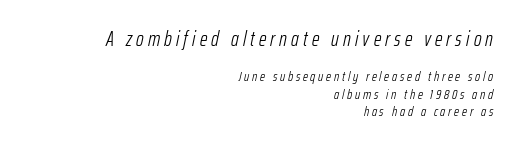
Decoration check: the copy has no underline. Tracking value appears strongly positive — letters spread wide. Whoever set this made the first block the dominant, larger element. The compositor pushed each line to the right boundary. Each stroke keeps to a modest, everyday thickness or less. An italicized treatment has been applied to the whole sample.
